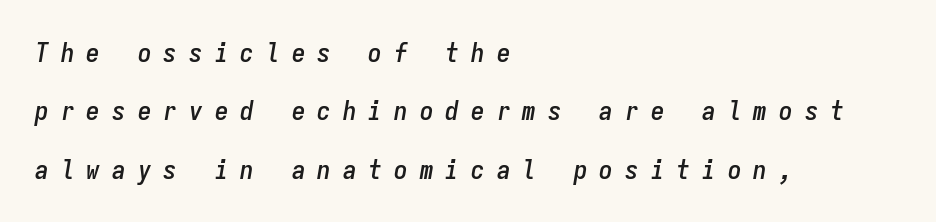
Q: Is the text italic (slanted)? A: Yes, it leans right by about 9 degrees.
Q: Is the text underlined? A: No.
Q: How is the paragraph aligned? A: Left-aligned.
Q: Is the spacing between letters normal or unusually wide? A: Unusually wide.
Q: Is the spacing between lines tight, normal or loose? A: Loose.
